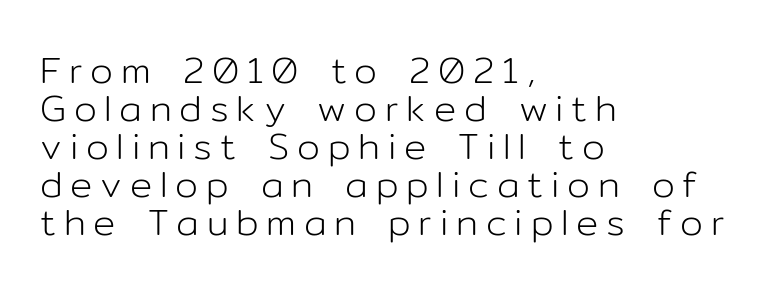
{"serif": "no", "italic": "no", "bold": "no", "weight": "light", "width": "normal", "stroke_contrast": "low", "x_height": "medium", "monospaced": "no", "underline": "no", "align": "left", "line_spacing": "tight", "line_spacing_ratio": 1.03, "letter_spacing": "wide", "letter_spacing_em": 0.21, "glyph_px": 37}
